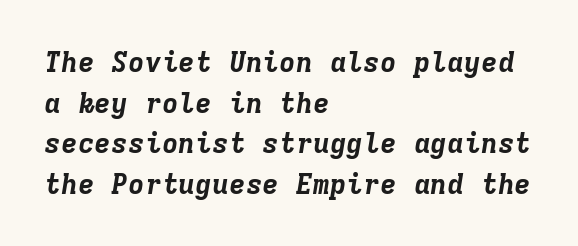
Q: Is the text bold? A: Yes.
Q: Is the text italic (slanted)? A: Yes, it leans right by about 9 degrees.
Q: Is the text underlined? A: No.
Q: How is the paragraph aligned? A: Left-aligned.
Q: Is the spacing between letters normal or unusually wide? A: Normal.
Q: Is the spacing between lines tight, normal or loose? A: Normal.
Q: Width (condensed, normal, or wide)? A: Normal.
Q: Stroke contrast? A: Low.
Q: x-height? A: Medium.
Q: Monospaced? A: Yes.
